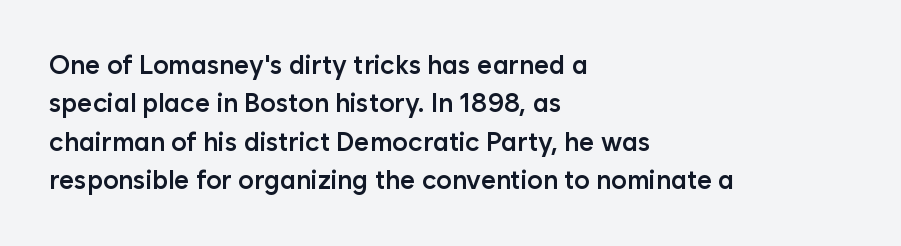
Q: Is the text bold? A: Semi-bold.
Q: Is the text italic (slanted)? A: No, it is upright.
Q: Is the text underlined? A: No.
Q: How is the paragraph aligned? A: Left-aligned.
Q: Is the spacing between letters normal or unusually wide? A: Normal.
Q: Is the spacing between lines tight, normal or loose? A: Normal.
